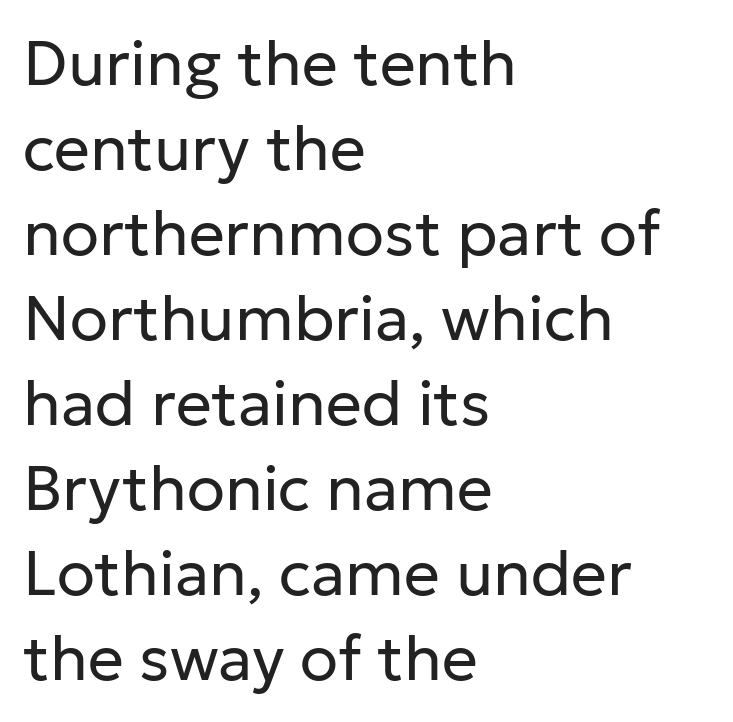
The lines in this sample share a left origin and differ only in where they stop. The zone under the glyphs is completely vacant. Is this a fixed-width face? No — the glyphs have proportional, varying widths. The face used here is a sans, in the tradition of grotesques and geometrics. A quiet, ordinary-to-light weight characterises the typeface. Ascenders rise straight up at ninety degrees.
